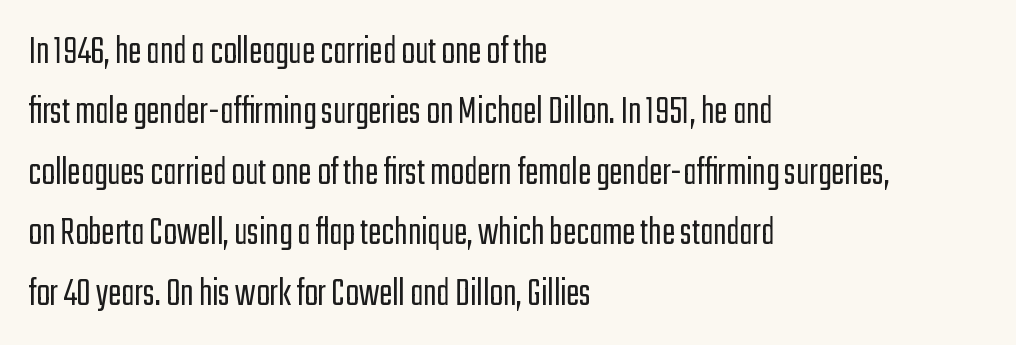
The image shows 40 px light, condensed sans-serif type, upright; set left-aligned, normal line spacing (1.51x), normal letter spacing, not underlined; low stroke contrast and a medium x-height.
